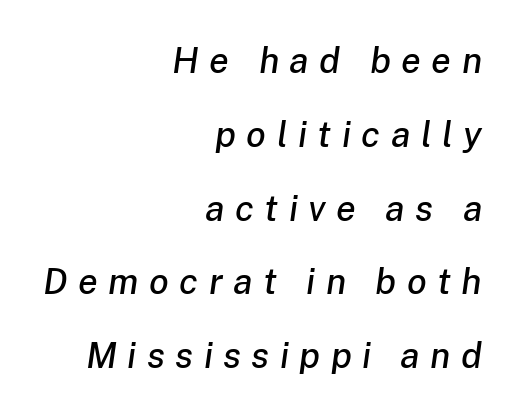
Q: Is the text italic (slanted)? A: Yes, it leans right by about 8 degrees.
Q: Is the text underlined? A: No.
Q: How is the paragraph aligned? A: Right-aligned.
Q: Is the spacing between letters normal or unusually wide? A: Unusually wide.
Q: Is the spacing between lines tight, normal or loose? A: Loose.
Q: Width (condensed, normal, or wide)? A: Normal.
Q: Stroke contrast? A: Low.
Q: x-height? A: Medium.
Q: Monospaced? A: No.
